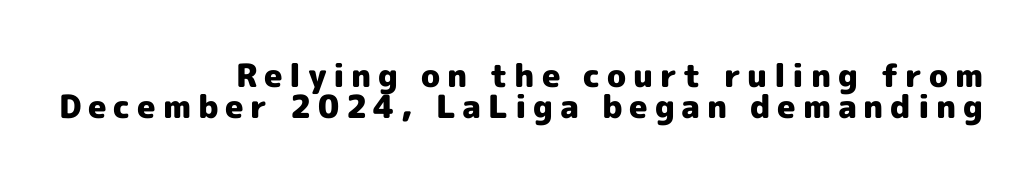
On the weight axis this lands at bold, roughly 700. Type style note: lacks serifs. Spacing verdict: proportional, widths tailored to each character. The passage shown has open, widely tracked lettering throughout. The lines in this sample share a right terminus and differ only in where they begin.
